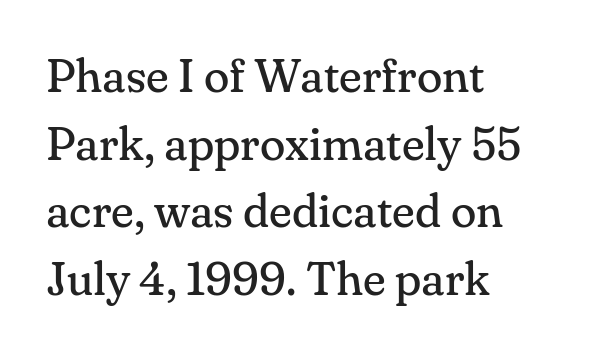
The face used here is rendered with its standard letterfit. Style check: upright. Bare-footed words on every line. Looks like regular typesetting: each glyph gets only the width it needs.
